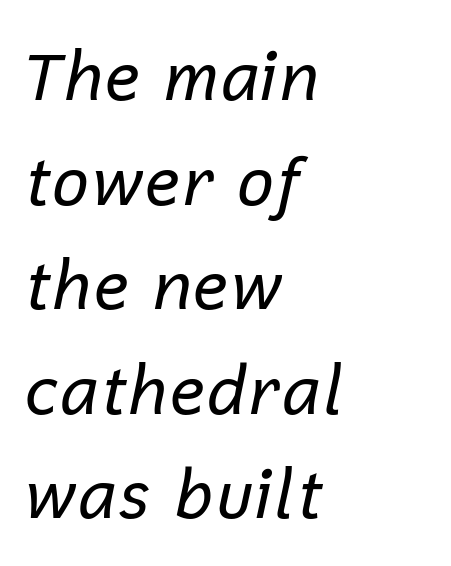
The letterforms sit shoulder to shoulder at normal distance. Each line starts at the same left margin while the right side varies. Reading down the column, the eye jumps a familiar distance to each next line. Spacing verdict: proportional, widths tailored to each character. Weight: in the light-to-regular range.
